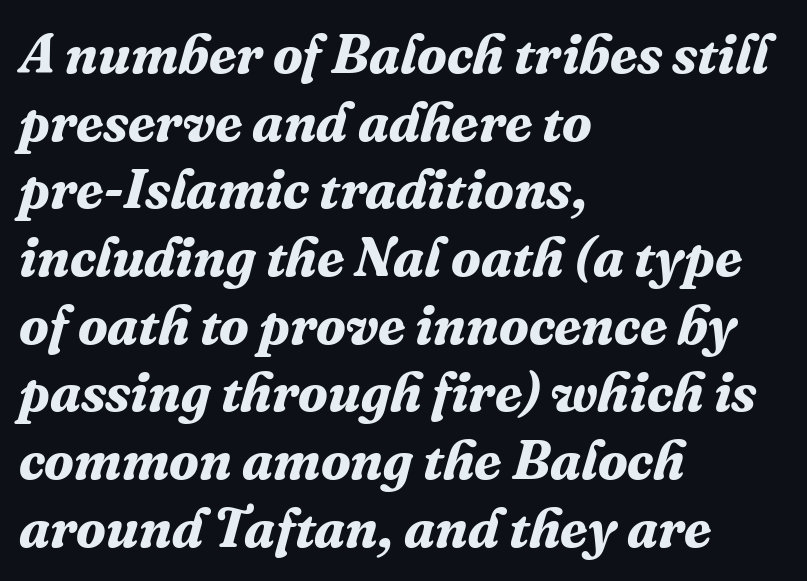
The image shows 55 px bold serif type, italic (leaning right); set left-aligned, line spacing 1.23x, normal letter spacing, not underlined; medium stroke contrast and a medium x-height.
